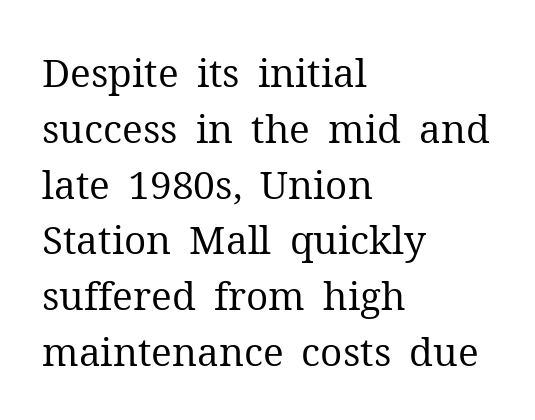
If you drew a line through each stem, it would be perfectly vertical. Nothing heavy about these letters — not bold at all. In terms of letterspacing, this is plain default setting. Underline: absent. If you drew a ruler down the left edge, every line would touch it. Successive baselines arrive at the customary interval.
